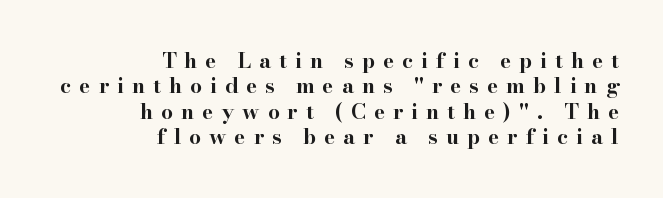
{"italic": "no", "bold": "yes", "underline": "no", "align": "right", "line_spacing_ratio": 1.21, "letter_spacing": "wide", "letter_spacing_em": 0.38, "glyph_px": 21}
